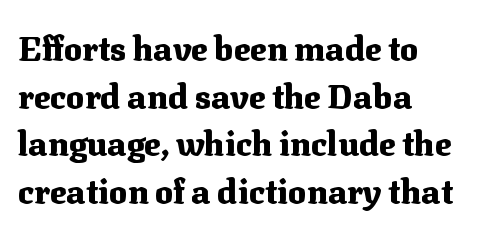
Look at the stroke-to-counter ratio: heavy, a bold. The letters advance in unequal steps, a hallmark of proportional type. Caption: multi-line text, flush left, ragged right. The letters stand upright; this is a roman face. Type without underlining. Note: serifs present on the glyphs.
